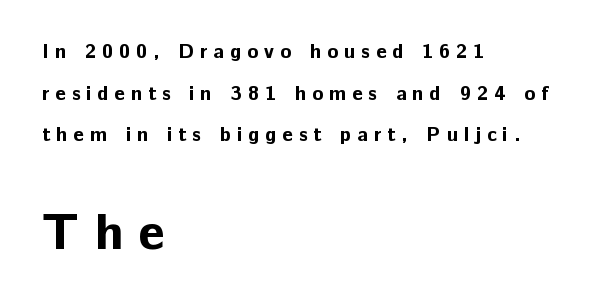
The image shows 51 px bold sans-serif type, upright; set left-aligned, loose line spacing (2.08x), unusually wide letter spacing (+0.3 em), not underlined; the second (bottom) block is 2.55x larger; low stroke contrast and a medium x-height.
